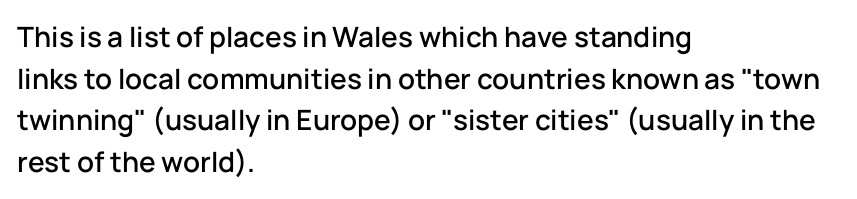
Do the letters lean? They stand straight. The space between consecutive lines is moderate. The letterforms sit shoulder to shoulder at normal distance. These lines are rendered in a variable-pitch font. Bare-footed words on every line.
